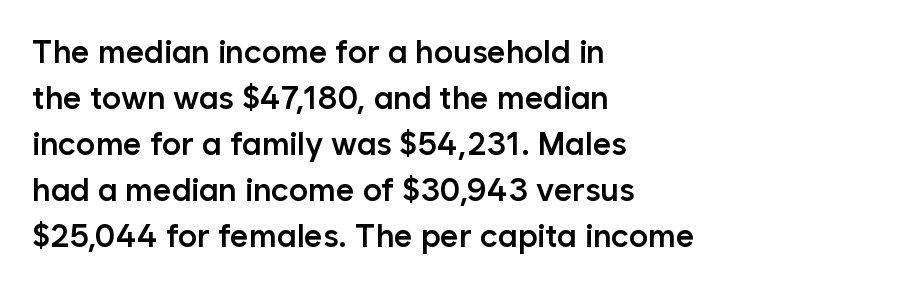
Q: Is the text bold? A: Semi-bold.
Q: Is the text italic (slanted)? A: No, it is upright.
Q: Is the typeface a serif or a sans-serif typeface? A: Sans-serif.
Q: Is the text underlined? A: No.
Q: How is the paragraph aligned? A: Left-aligned.
Q: Is the spacing between letters normal or unusually wide? A: Normal.
Q: Is the spacing between lines tight, normal or loose? A: Normal.
Q: Width (condensed, normal, or wide)? A: Normal.
Q: Stroke contrast? A: Low.
Q: x-height? A: Medium.
Q: Monospaced? A: No.
